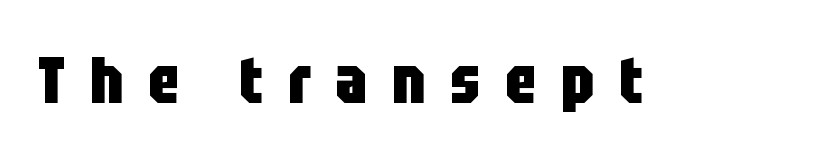
{"serif": "no", "italic": "no", "bold": "yes", "weight": "heavy", "width": "condensed", "stroke_contrast": "low", "x_height": "large", "monospaced": "no", "underline": "no", "letter_spacing": "wide", "letter_spacing_em": 0.38, "glyph_px": 65}
